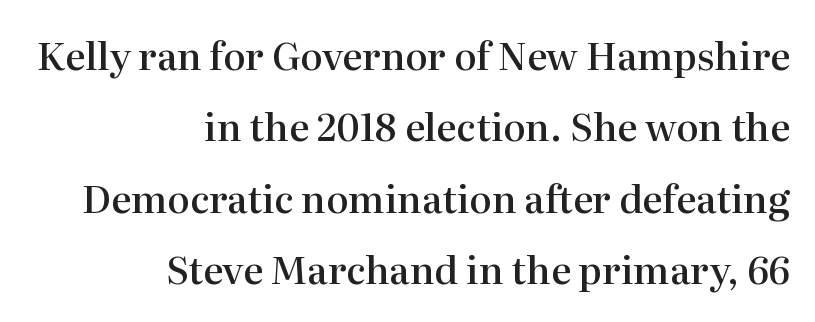
Proportional: the letters do not fall into vertical columns. How are the letters spaced? Ordinarily, with no added tracking. Ordinary non-slanted type is in use. Descender tails drop into unmarked territory. I'd call this a serif setting — the letters wear small feet. Semibold letterforms, between regular and bold.
